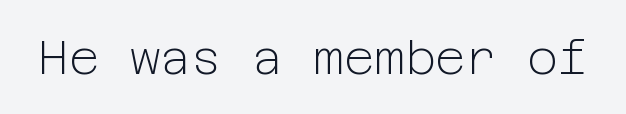
The image shows 47 px light sans-serif type, upright; set normal letter spacing, not underlined; low stroke contrast and a medium x-height.
